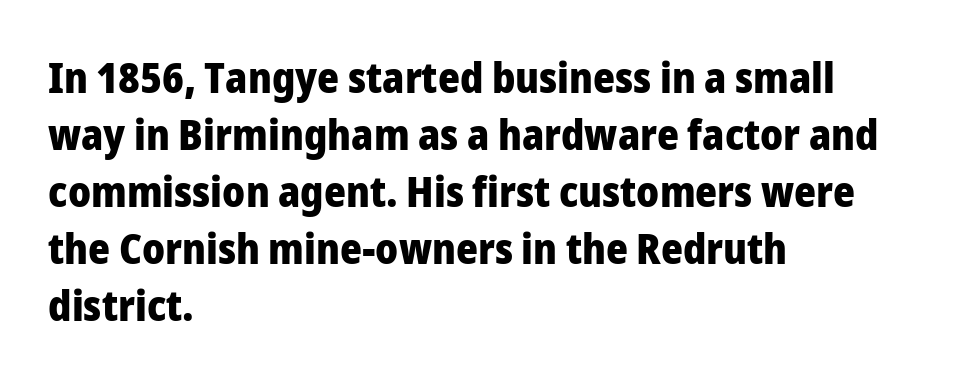
Q: Is the text bold? A: Yes.
Q: Is the text italic (slanted)? A: No, it is upright.
Q: Is the typeface a serif or a sans-serif typeface? A: Sans-serif.
Q: Is the text underlined? A: No.
Q: How is the paragraph aligned? A: Left-aligned.
Q: Is the spacing between letters normal or unusually wide? A: Normal.
Q: Is the spacing between lines tight, normal or loose? A: Normal.
Q: Width (condensed, normal, or wide)? A: Normal.
Q: Stroke contrast? A: Low.
Q: x-height? A: Medium.
Q: Monospaced? A: No.
